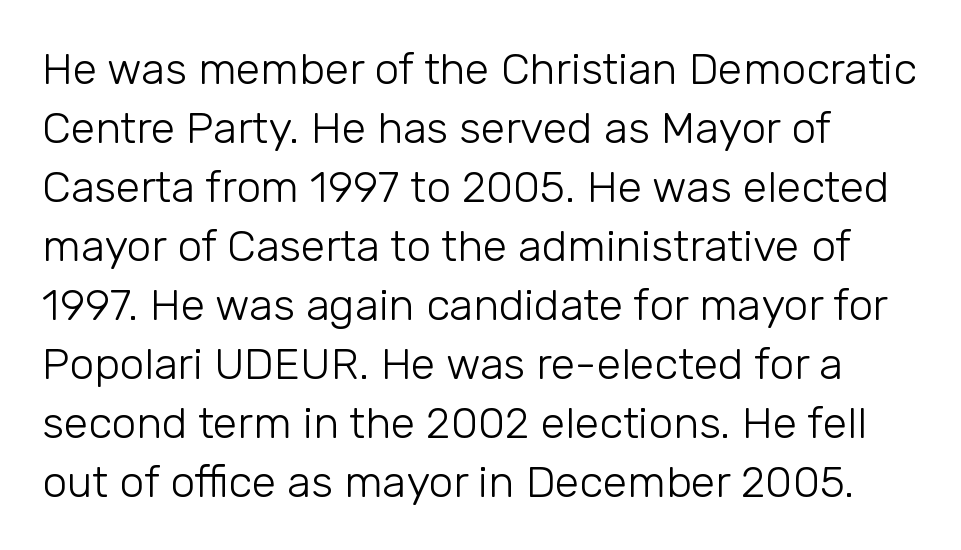
Q: Is the text bold? A: No.
Q: Is the text italic (slanted)? A: No, it is upright.
Q: Is the typeface a serif or a sans-serif typeface? A: Sans-serif.
Q: Is the text underlined? A: No.
Q: How is the paragraph aligned? A: Left-aligned.
Q: Is the spacing between letters normal or unusually wide? A: Normal.
Q: Is the spacing between lines tight, normal or loose? A: Normal.
Q: Width (condensed, normal, or wide)? A: Normal.
Q: Stroke contrast? A: Low.
Q: x-height? A: Medium.
Q: Monospaced? A: No.
